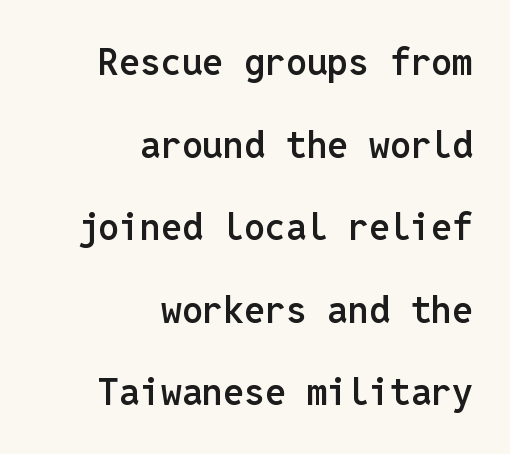
{"serif": "no", "italic": "no", "bold": "semi", "weight": "semibold", "width": "normal", "stroke_contrast": "low", "x_height": "medium", "monospaced": "yes", "underline": "no", "align": "right", "line_spacing": "loose", "line_spacing_ratio": 2.23, "letter_spacing": "normal", "letter_spacing_em": 0.0, "glyph_px": 37}
